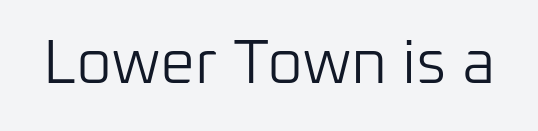
The image shows 62 px light sans-serif type, upright; set normal letter spacing, not underlined; low stroke contrast and a medium x-height.
